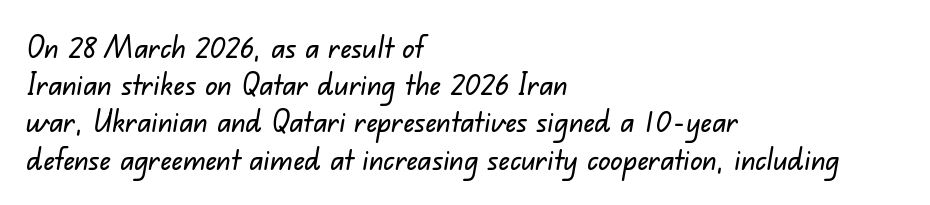
The image shows 30 px sans-serif type; set left-aligned, line spacing 1.24x, normal letter spacing, not underlined; low stroke contrast and a small x-height.
